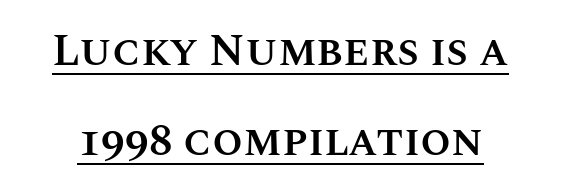
Tall strokes in this sample are plumb rather than angled. The space between consecutive lines is lavish. These lines carry some extra weight — a demibold, not a full bold. Is this a fixed-width face? No — the glyphs have proportional, varying widths. This rendering features underlined lettering. Glyph-to-glyph distance matches everyday printed text.
